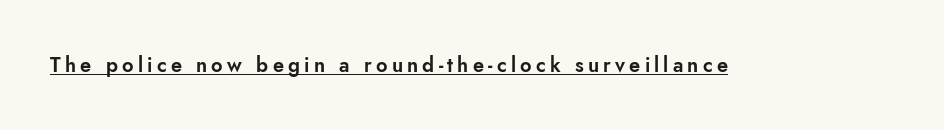
{"italic": "no", "underline": "yes", "letter_spacing": "wide", "letter_spacing_em": 0.21, "glyph_px": 20}
